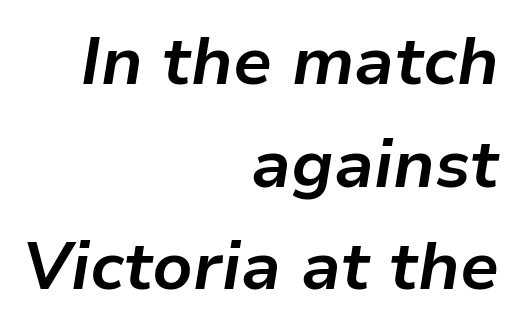
The image shows 67 px bold type, italic (leaning right); set right-aligned, normal line spacing (1.53x), normal letter spacing, not underlined; low stroke contrast and a medium x-height.
